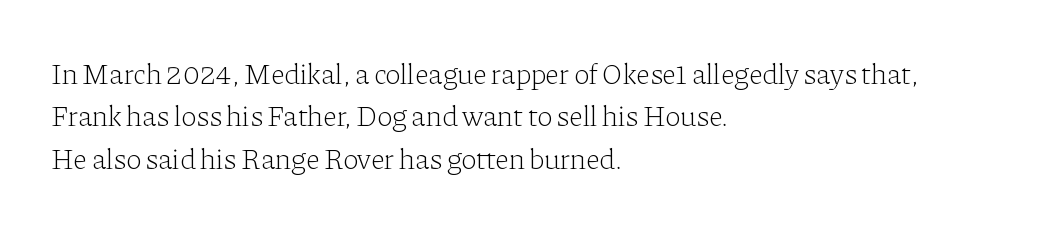
The image shows 29 px light serif type, upright; set left-aligned, normal line spacing (1.46x), normal letter spacing, not underlined; low stroke contrast and a medium x-height.
